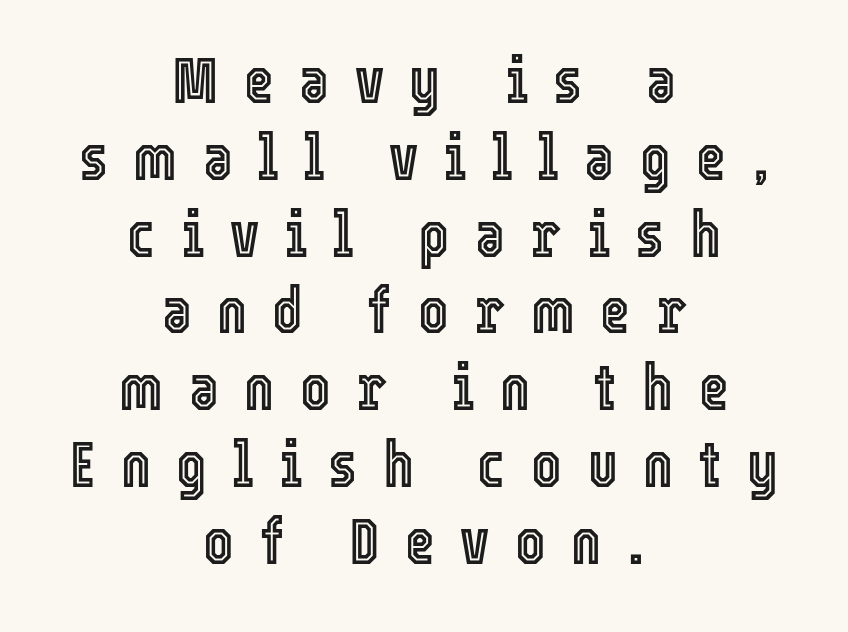
{"italic": "no", "width": "condensed", "x_height": "medium", "monospaced": "no", "underline": "no", "align": "center", "line_spacing_ratio": 1.2, "letter_spacing": "wide", "letter_spacing_em": 0.4, "glyph_px": 64}
